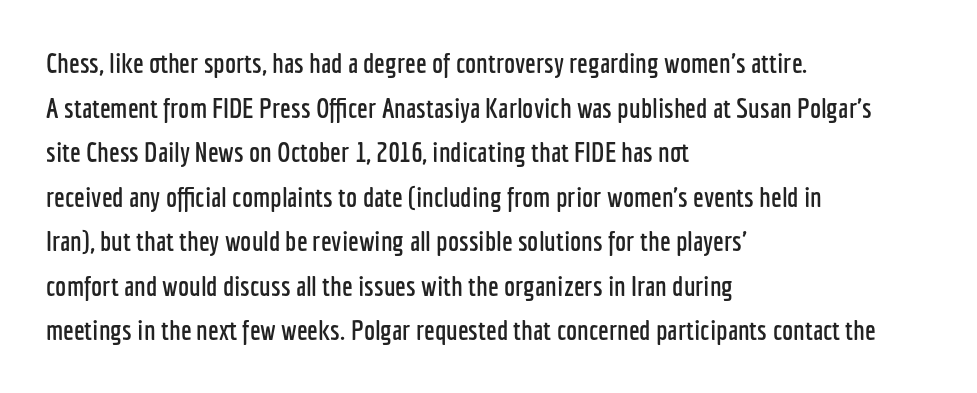
{"serif": "no", "italic": "no", "width": "condensed", "stroke_contrast": "low", "x_height": "medium", "monospaced": "no", "underline": "no", "align": "left", "line_spacing": "normal", "line_spacing_ratio": 1.59, "letter_spacing": "normal", "letter_spacing_em": 0.0, "glyph_px": 28}
